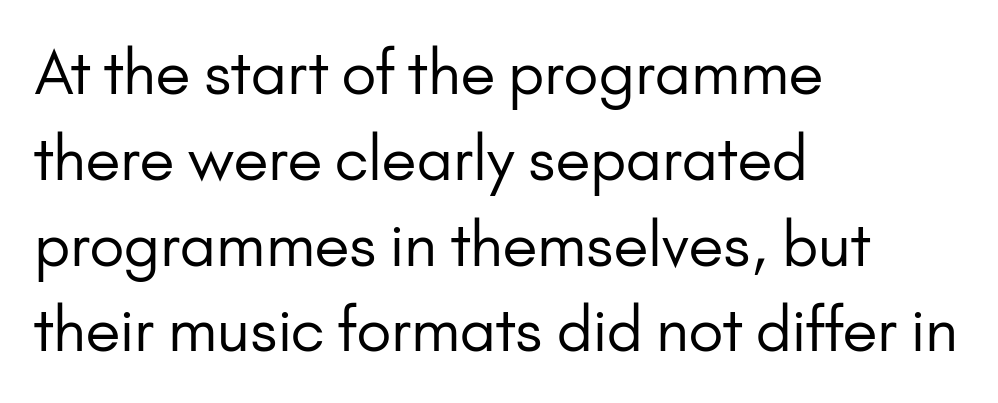
The image shows 60 px regular-weight sans-serif type, upright; set left-aligned, normal line spacing (1.43x), normal letter spacing, not underlined; low stroke contrast and a small x-height.
